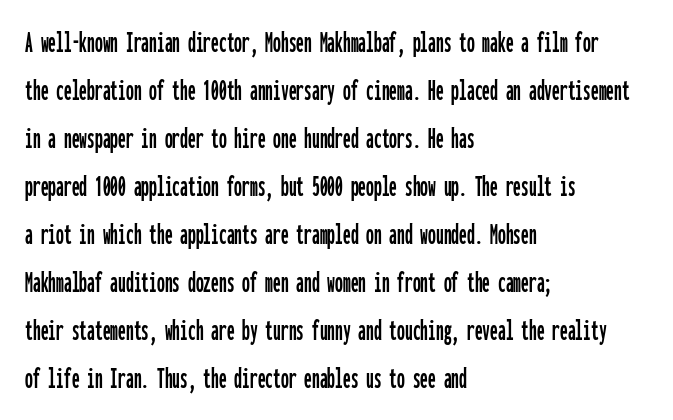
The image shows 31 px condensed sans-serif type, upright, monospaced; set left-aligned, normal line spacing (1.55x), normal letter spacing, not underlined; low stroke contrast and a medium x-height.
